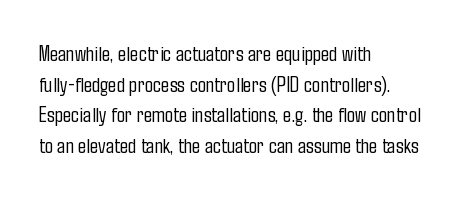
Here the glyphs are tracked normally, forming tight word shapes. This sample keeps an unexceptional amount of space between lines. Every character sits straight up, as roman type does. Each stroke keeps to a modest, everyday thickness or less. This rendering uses left alignment, leaving the right contour irregular. Descenders are the only things crossing below the line.
